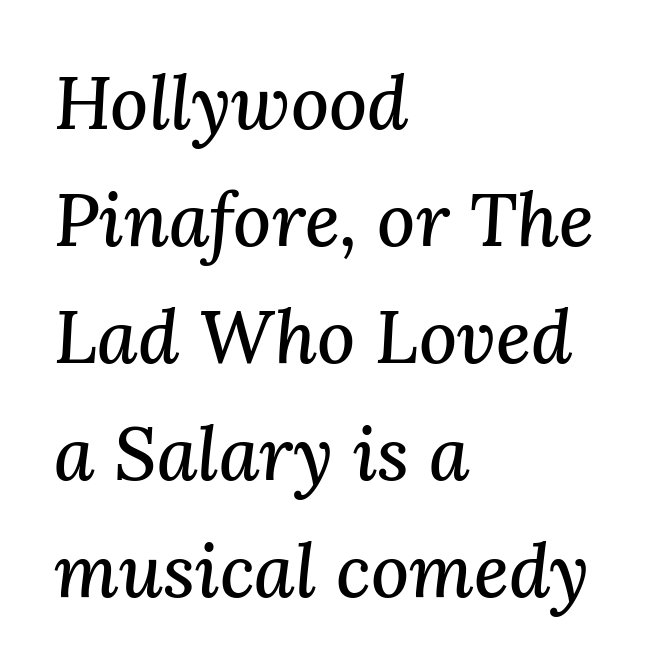
The image shows 74 px serif type, italic (leaning right); set left-aligned, normal line spacing (1.58x), normal letter spacing, not underlined; medium stroke contrast and a medium x-height.
